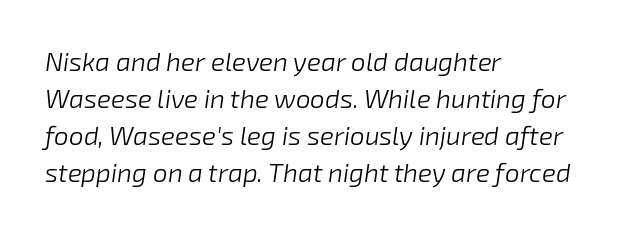
Tracking value appears to be zero — textbook default spacing. The letterforms sit at book weight or below. Beneath every word, the page is bare. The font's italic variant was chosen for this text. The leading is moderate, giving the passage an even texture.
